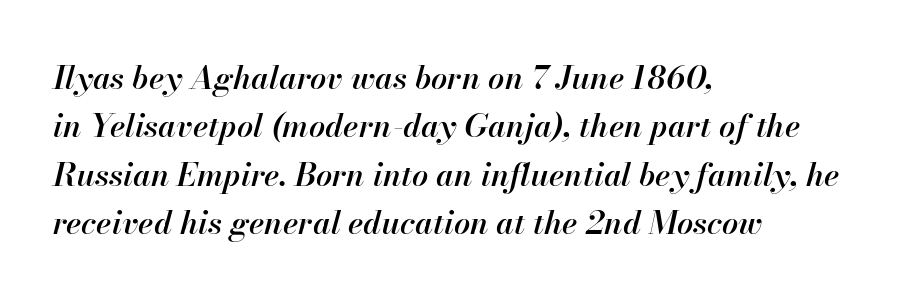
Q: Is the text bold? A: Semi-bold.
Q: Is the text italic (slanted)? A: Yes, it leans right by about 13 degrees.
Q: Is the text underlined? A: No.
Q: How is the paragraph aligned? A: Left-aligned.
Q: Is the spacing between letters normal or unusually wide? A: Normal.
Q: Is the spacing between lines tight, normal or loose? A: Normal.
Q: Width (condensed, normal, or wide)? A: Normal.
Q: Stroke contrast? A: High.
Q: x-height? A: Small.
Q: Monospaced? A: No.
